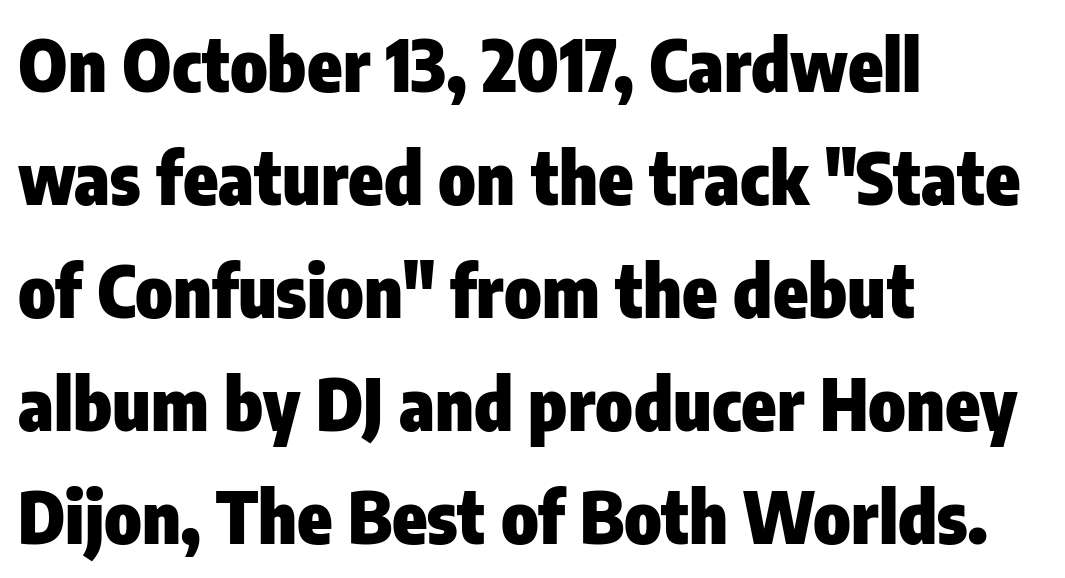
{"serif": "no", "italic": "no", "bold": "yes", "weight": "heavy", "width": "condensed", "stroke_contrast": "low", "x_height": "medium", "monospaced": "no", "underline": "no", "align": "left", "line_spacing": "normal", "line_spacing_ratio": 1.59, "letter_spacing": "normal", "letter_spacing_em": 0.0, "glyph_px": 71}
